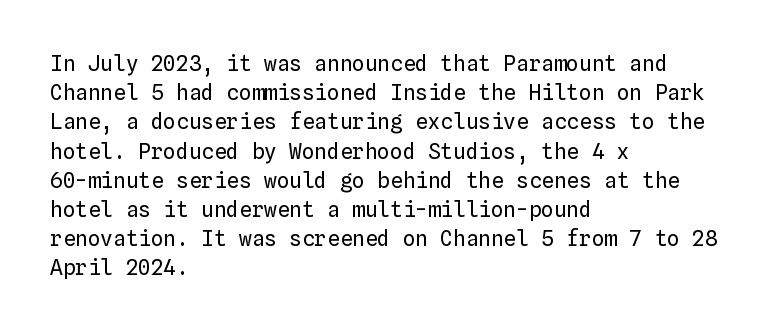
{"italic": "no", "bold": "no", "underline": "no", "align": "left", "line_spacing": "normal", "line_spacing_ratio": 1.39, "letter_spacing": "normal", "letter_spacing_em": 0.0, "glyph_px": 21}
